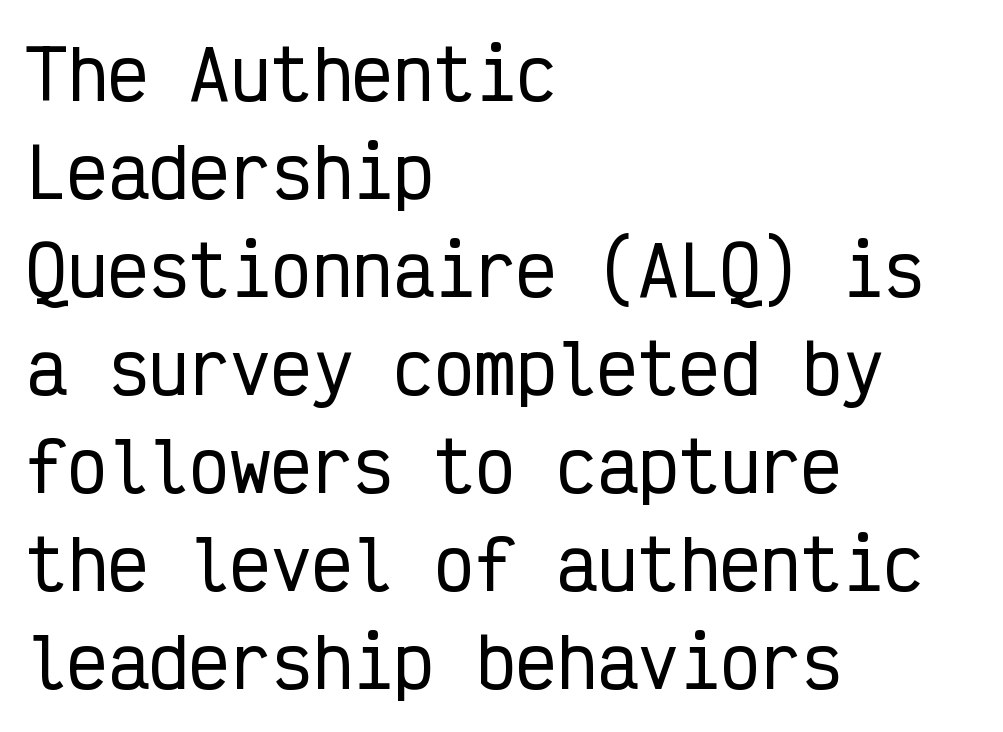
Q: Is the text italic (slanted)? A: No, it is upright.
Q: Is the typeface a serif or a sans-serif typeface? A: Sans-serif.
Q: Is the text underlined? A: No.
Q: How is the paragraph aligned? A: Left-aligned.
Q: Is the spacing between letters normal or unusually wide? A: Normal.
Q: Is the spacing between lines tight, normal or loose? A: Normal.
Q: Width (condensed, normal, or wide)? A: Condensed.
Q: Stroke contrast? A: Low.
Q: x-height? A: Medium.
Q: Monospaced? A: Yes.
